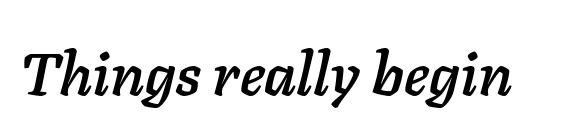
{"italic": "yes", "lean": "right", "slant_degrees": 11, "width": "normal", "stroke_contrast": "low", "x_height": "medium", "monospaced": "no", "underline": "no", "letter_spacing": "normal", "letter_spacing_em": 0.0, "glyph_px": 60}
